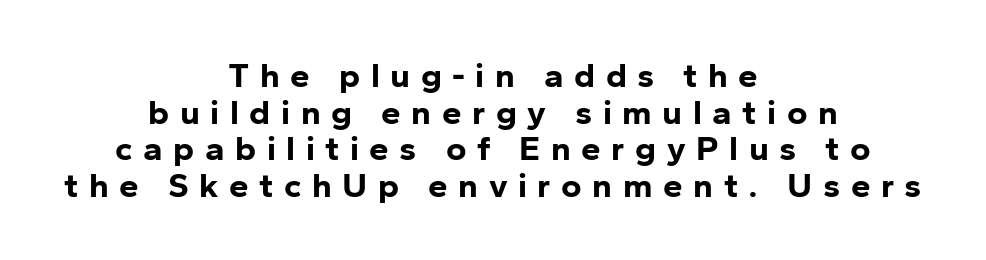
The image shows 35 px bold sans-serif type, upright; set centered, tight line spacing (1.05x), unusually wide letter spacing (+0.3 em), not underlined; low stroke contrast and a medium x-height.
